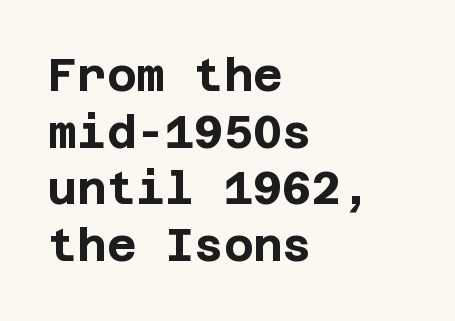
The rendering uses a moderate line-height, typical for paragraphs. Posture: upright roman. The type is set solid horizontally, with unmodified tracking. The typeface chosen for these lines omits serifs. In terms of weight, the rendering is a true, heavy bold.
